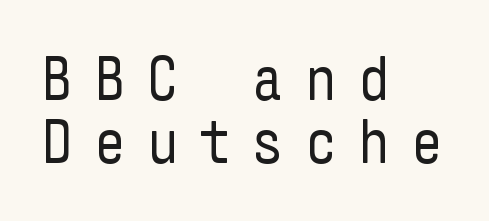
The image shows 62 px regular-weight, condensed sans-serif type, upright; set left-aligned, tight line spacing (1.01x), unusually wide letter spacing (+0.34 em), not underlined; low stroke contrast and a medium x-height.
